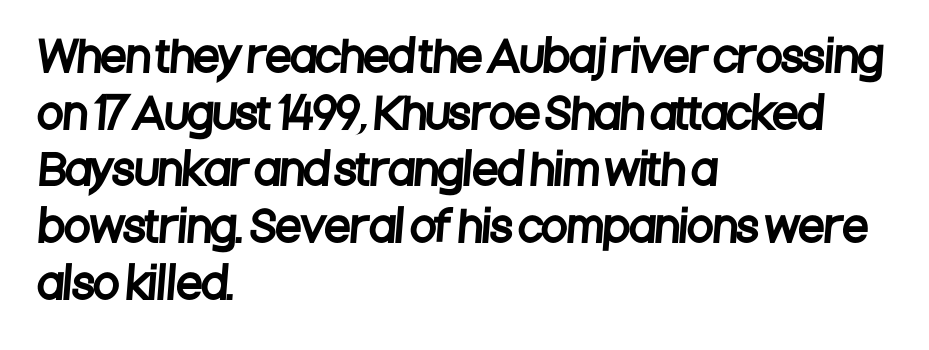
Does extra space separate the letters? No, they use regular spacing. This rendering employs a face without finishing strokes, i.e., a sans-serif. The rendering anchors every line to the left-hand side. Anything drawn beneath the words? Only blank space. These lines are rendered in a variable-pitch font. This block has exactly the height ordinary leading produces.
